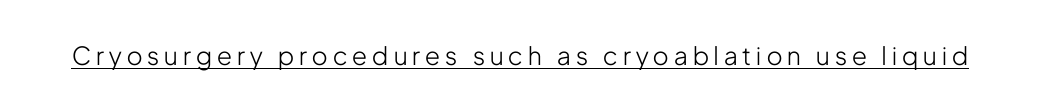
Q: Is the text bold? A: No.
Q: Is the text italic (slanted)? A: No, it is upright.
Q: Is the text underlined? A: Yes.
Q: Is the spacing between letters normal or unusually wide? A: Unusually wide.
